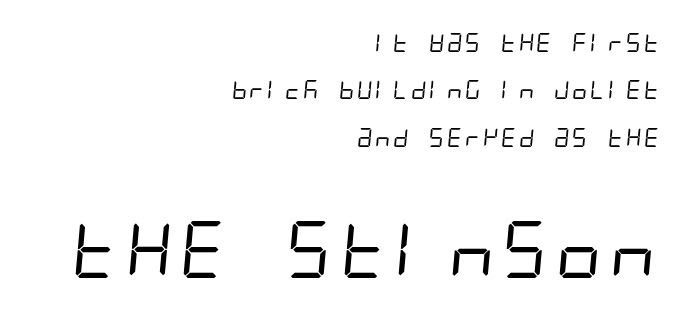
{"serif": "no", "bold": "no", "weight": "regular", "width": "condensed", "stroke_contrast": "low", "x_height": "large", "underline": "no", "align": "right", "line_spacing": "loose", "line_spacing_ratio": 2.49, "letter_spacing": "normal", "letter_spacing_em": 0.0, "larger_block": "second", "size_ratio": 3.0, "glyph_px": 57}
